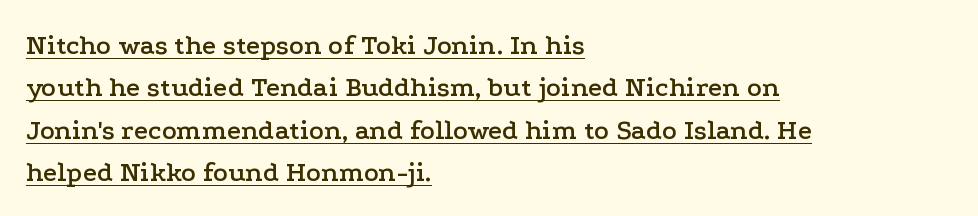
Q: Is the text italic (slanted)? A: No, it is upright.
Q: Is the typeface a serif or a sans-serif typeface? A: Serif.
Q: Is the text underlined? A: Yes.
Q: How is the paragraph aligned? A: Left-aligned.
Q: Is the spacing between letters normal or unusually wide? A: Normal.
Q: Is the spacing between lines tight, normal or loose? A: Normal.
Q: Width (condensed, normal, or wide)? A: Wide.
Q: Stroke contrast? A: Low.
Q: x-height? A: Medium.
Q: Monospaced? A: No.
